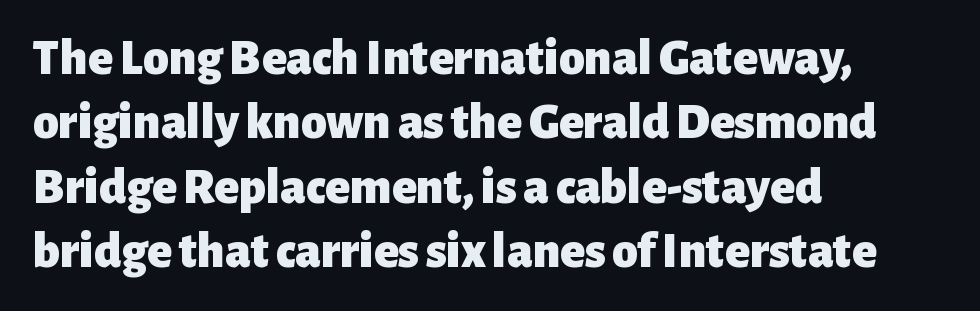
Q: Is the text bold? A: Yes.
Q: Is the text italic (slanted)? A: No, it is upright.
Q: Is the typeface a serif or a sans-serif typeface? A: Sans-serif.
Q: Is the text underlined? A: No.
Q: How is the paragraph aligned? A: Left-aligned.
Q: Is the spacing between letters normal or unusually wide? A: Normal.
Q: Is the spacing between lines tight, normal or loose? A: Normal.
Q: Width (condensed, normal, or wide)? A: Normal.
Q: Stroke contrast? A: Low.
Q: x-height? A: Medium.
Q: Monospaced? A: No.
